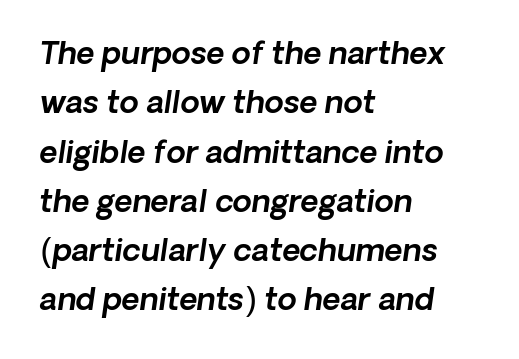
Does extra space separate the letters? No, they use regular spacing. Which margin do the lines hug? The left one — the right edge is uneven. What's the leading like? Ordinary, nothing unusual. The words here are not underlined. The typography opts for an oblique posture over an upright one. The rendering uses natural spacing where letterforms have individual widths.
